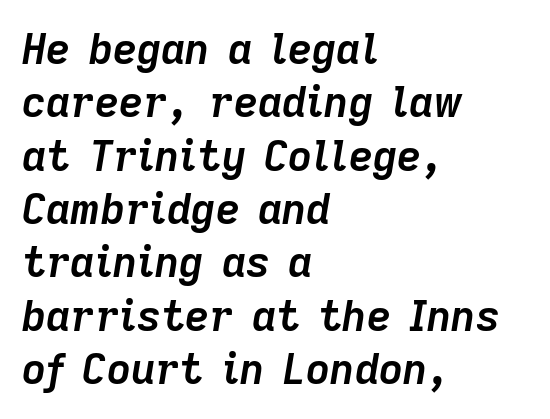
{"italic": "yes", "lean": "right", "slant_degrees": 9, "bold": "yes", "weight": "semibold", "width": "normal", "stroke_contrast": "low", "x_height": "medium", "monospaced": "no", "underline": "no", "align": "left", "line_spacing": "normal", "line_spacing_ratio": 1.27, "letter_spacing": "normal", "letter_spacing_em": 0.0, "glyph_px": 42}
